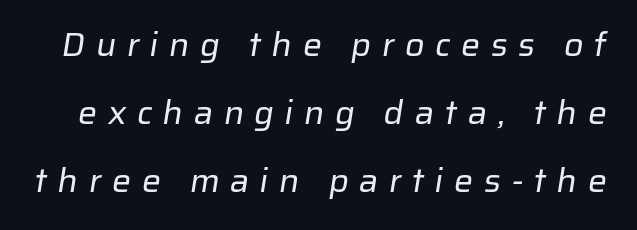
The image shows 34 px regular-weight sans-serif type; set loose line spacing (2.0x), unusually wide letter spacing (+0.31 em), not underlined; low stroke contrast and a medium x-height.
